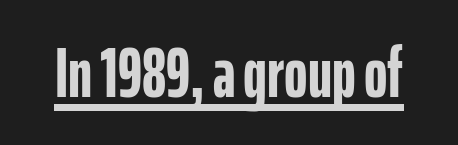
This sample uses a sans-serif face. In terms of posture, this sample is upright. This sample carries an underscore along the baseline area. What weight is shown? A full bold with thick strokes.
